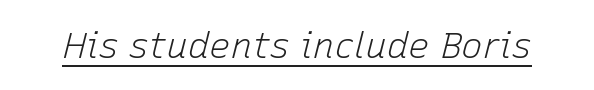
{"italic": "yes", "lean": "right", "slant_degrees": 15, "bold": "no", "weight": "light", "width": "normal", "stroke_contrast": "low", "x_height": "medium", "monospaced": "no", "underline": "yes", "letter_spacing": "normal", "letter_spacing_em": 0.0, "glyph_px": 36}
